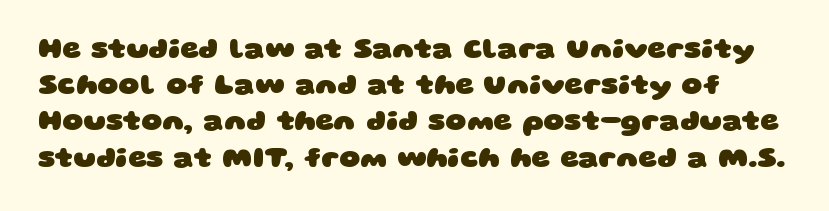
The image shows 29 px heavy, wide sans-serif type; set normal line spacing (1.25x), normal letter spacing, not underlined; low stroke contrast and a large x-height.
